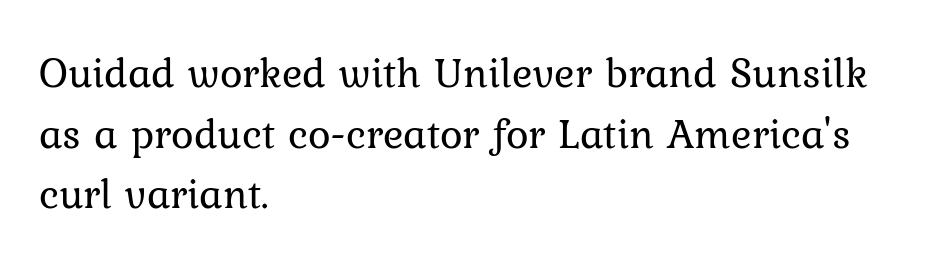
Q: Is the text bold? A: No.
Q: Is the text italic (slanted)? A: No, it is upright.
Q: Is the text underlined? A: No.
Q: How is the paragraph aligned? A: Left-aligned.
Q: Is the spacing between letters normal or unusually wide? A: Normal.
Q: Is the spacing between lines tight, normal or loose? A: Normal.
Q: Width (condensed, normal, or wide)? A: Normal.
Q: Stroke contrast? A: Low.
Q: x-height? A: Medium.
Q: Monospaced? A: No.
